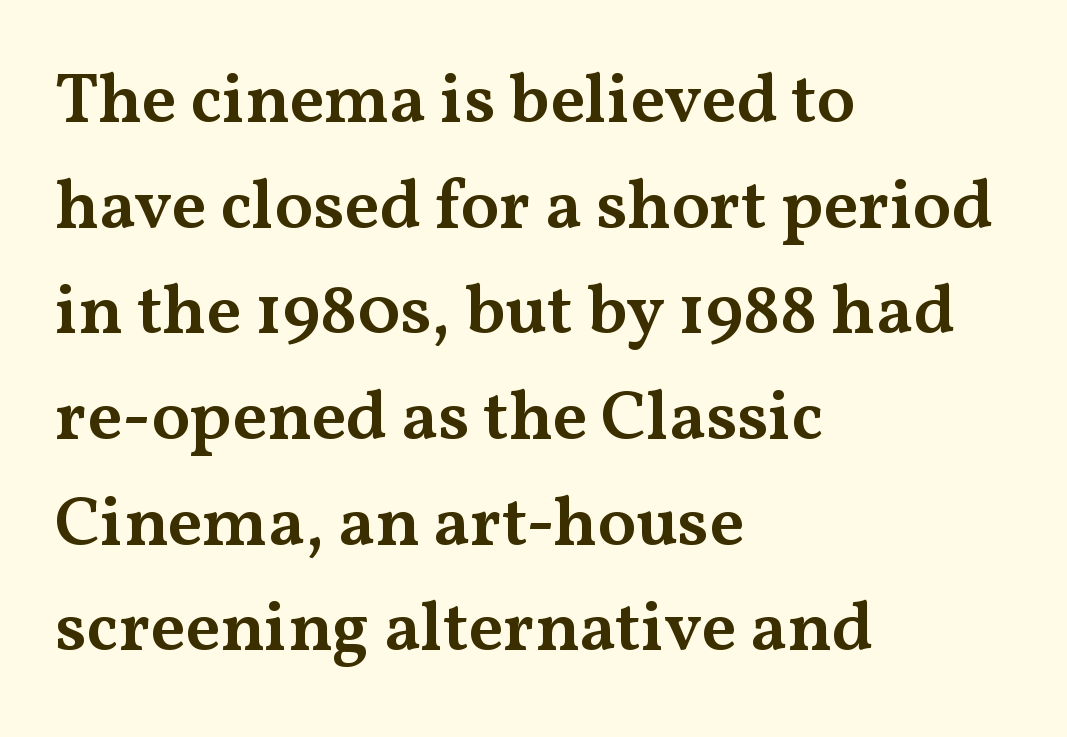
The image shows 70 px semibold, wide serif type, upright; set left-aligned, normal line spacing (1.51x), normal letter spacing, not underlined; medium stroke contrast and a medium x-height.
